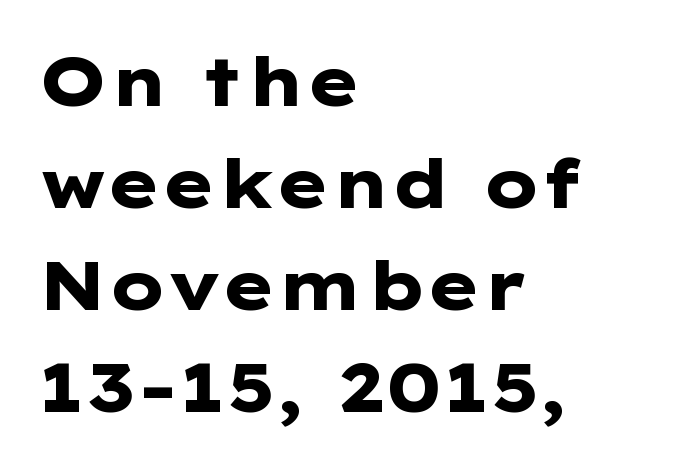
Q: Is the text bold? A: Yes.
Q: Is the text italic (slanted)? A: No, it is upright.
Q: Is the typeface a serif or a sans-serif typeface? A: Sans-serif.
Q: Is the text underlined? A: No.
Q: How is the paragraph aligned? A: Left-aligned.
Q: Is the spacing between letters normal or unusually wide? A: Normal.
Q: Is the spacing between lines tight, normal or loose? A: Normal.
Q: Width (condensed, normal, or wide)? A: Wide.
Q: Stroke contrast? A: Low.
Q: x-height? A: Medium.
Q: Monospaced? A: No.
